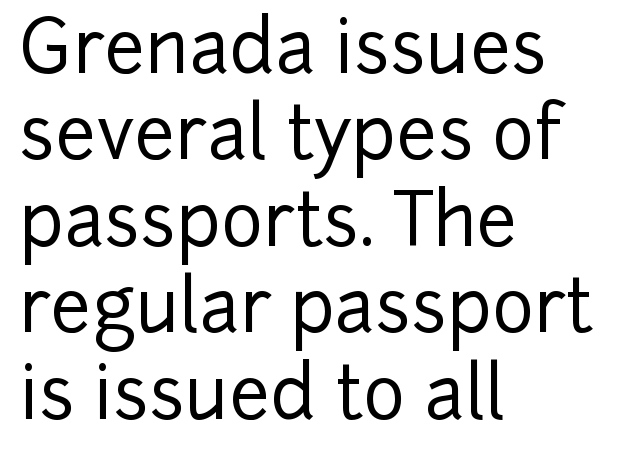
Q: Is the text italic (slanted)? A: No, it is upright.
Q: Is the typeface a serif or a sans-serif typeface? A: Sans-serif.
Q: Is the text underlined? A: No.
Q: How is the paragraph aligned? A: Left-aligned.
Q: Is the spacing between letters normal or unusually wide? A: Normal.
Q: Width (condensed, normal, or wide)? A: Normal.
Q: Stroke contrast? A: Low.
Q: x-height? A: Medium.
Q: Monospaced? A: No.
